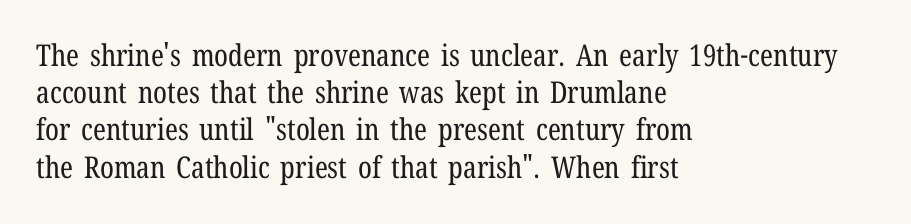
{"serif": "yes", "italic": "no", "bold": "no", "weight": "regular", "width": "condensed", "stroke_contrast": "low", "x_height": "medium", "monospaced": "no", "underline": "no", "align": "left", "line_spacing_ratio": 1.24, "letter_spacing": "normal", "letter_spacing_em": 0.0, "glyph_px": 30}
